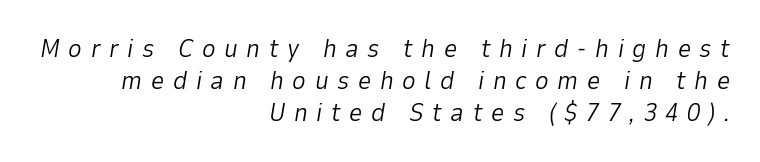
These glyphs show unthickened strokes, regular width or finer. The rag falls on the left side of this text block. The specimen reads as italic at a glance. What stands out about the letter spacing? Its width — letters are far apart. Words float on clear page, feet unadorned.
